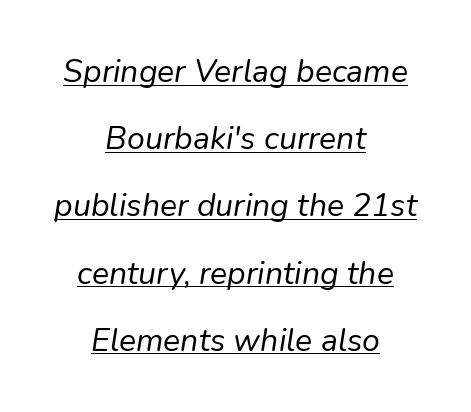
{"italic": "yes", "lean": "right", "slant_degrees": 9, "bold": "no", "weight": "regular", "width": "normal", "stroke_contrast": "low", "x_height": "medium", "monospaced": "no", "underline": "yes", "align": "center", "line_spacing": "loose", "line_spacing_ratio": 2.1, "letter_spacing": "normal", "letter_spacing_em": 0.0, "glyph_px": 32}
